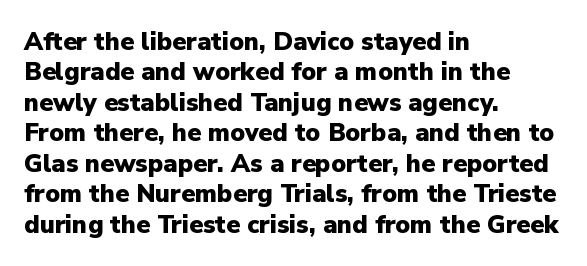
The image shows 25 px bold type, upright; set left-aligned, line spacing 1.22x, normal letter spacing, not underlined.
